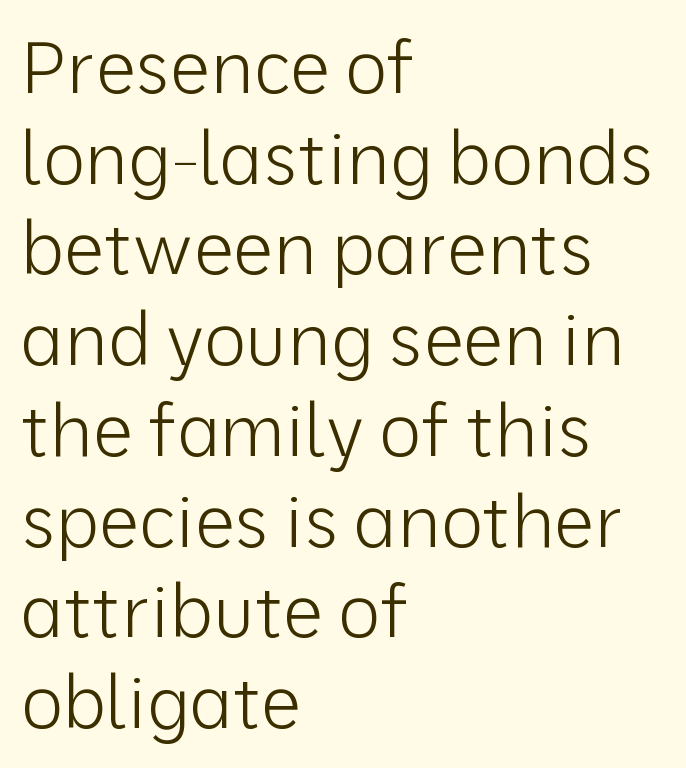
The image shows 72 px light sans-serif type, upright; set left-aligned, normal line spacing (1.26x), normal letter spacing, not underlined; low stroke contrast and a medium x-height.
